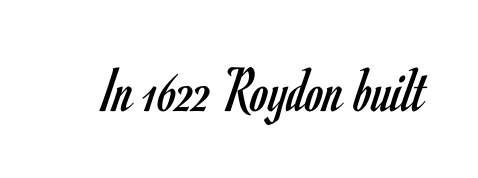
Q: Is the text bold? A: No.
Q: Is the text italic (slanted)? A: Yes.
Q: Is the typeface a serif or a sans-serif typeface? A: Sans-serif.
Q: Is the text underlined? A: No.
Q: Is the spacing between letters normal or unusually wide? A: Normal.
Q: Width (condensed, normal, or wide)? A: Condensed.
Q: Stroke contrast? A: Low.
Q: x-height? A: Small.
Q: Monospaced? A: No.
